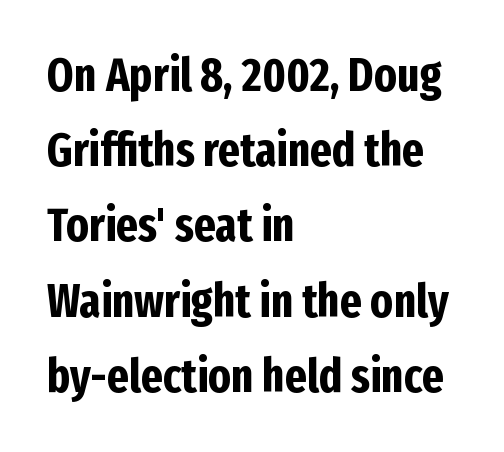
The image shows 47 px bold, condensed sans-serif type, upright; set left-aligned, normal line spacing (1.6x), normal letter spacing, not underlined; low stroke contrast and a medium x-height.
